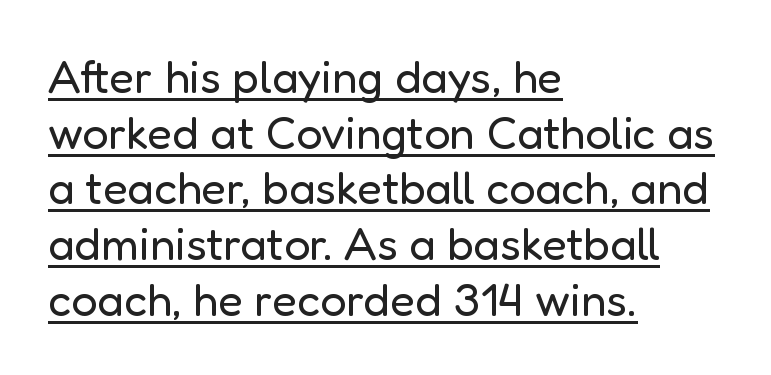
The glyphs are accompanied by a horizontal stroke just below them. All the whitespace from short lines collects on the right. The rendering uses natural spacing where letterforms have individual widths. Spacing between characters is what you'd get straight out of the box. Grotesque or geometric, the face here clearly has no serifs. The letters look calm and open, with moderate or lighter stems.
